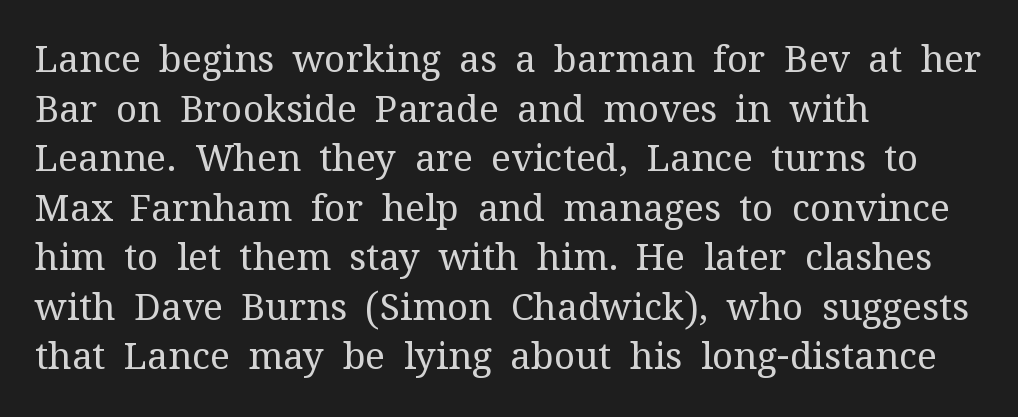
{"serif": "yes", "italic": "no", "bold": "no", "weight": "regular", "width": "normal", "stroke_contrast": "medium", "x_height": "medium", "monospaced": "no", "underline": "no", "align": "left", "line_spacing": "normal", "line_spacing_ratio": 1.34, "letter_spacing": "normal", "letter_spacing_em": 0.0, "glyph_px": 37}
